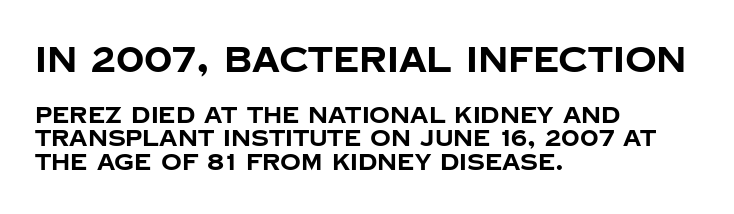
The image shows 35 px bold sans-serif type, upright; set left-aligned, tight line spacing (1.02x), normal letter spacing, not underlined; the first (top) block is 1.52x larger; low stroke contrast and a large x-height.
